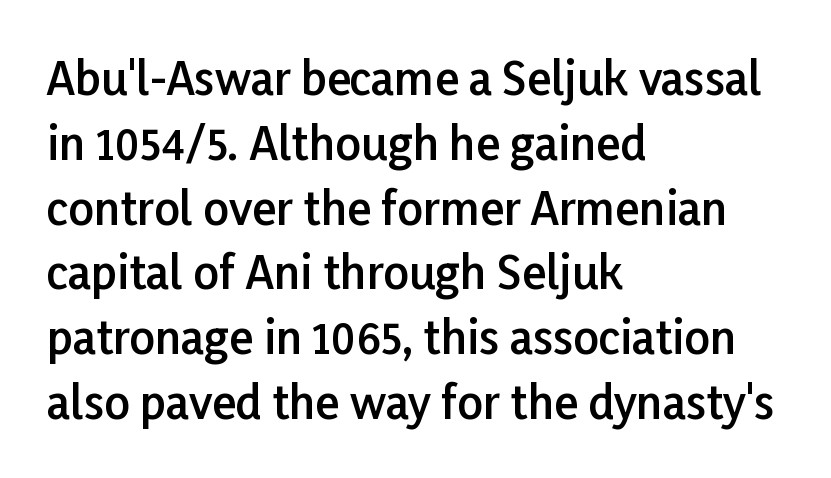
Q: Is the text bold? A: Semi-bold.
Q: Is the text italic (slanted)? A: No, it is upright.
Q: Is the typeface a serif or a sans-serif typeface? A: Sans-serif.
Q: Is the text underlined? A: No.
Q: How is the paragraph aligned? A: Left-aligned.
Q: Is the spacing between letters normal or unusually wide? A: Normal.
Q: Is the spacing between lines tight, normal or loose? A: Normal.
Q: Width (condensed, normal, or wide)? A: Normal.
Q: Stroke contrast? A: Low.
Q: x-height? A: Medium.
Q: Monospaced? A: No.
